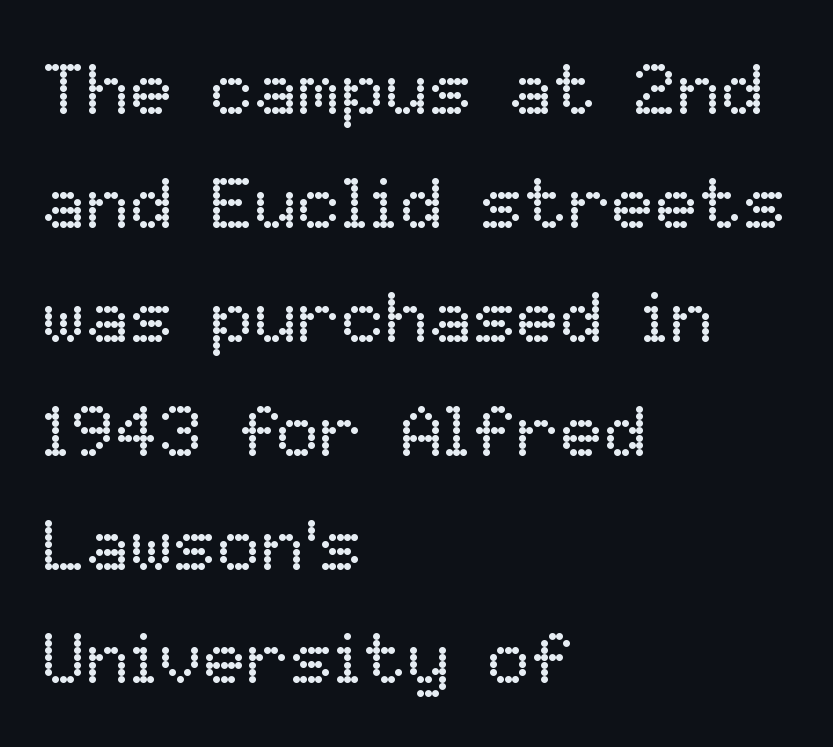
The image shows 73 px regular-weight type, upright; set left-aligned, normal line spacing (1.56x), normal letter spacing, not underlined; low stroke contrast and a medium x-height.
